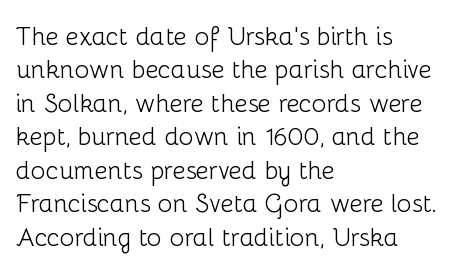
Notice how the stems are strictly vertical — no italics here. Clear beneath every line of the passage. Compared with typical paragraphs, the rows here are spaced about the same. The letters look calm and open, with moderate or lighter stems. Spacing between characters is what you'd get straight out of the box.
